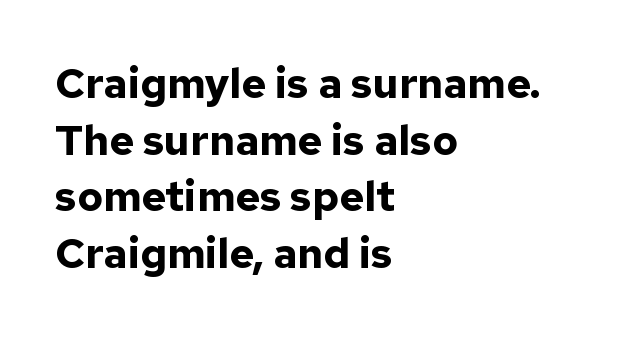
{"serif": "no", "italic": "no", "bold": "yes", "weight": "bold", "width": "normal", "stroke_contrast": "low", "x_height": "medium", "monospaced": "no", "underline": "no", "align": "left", "line_spacing": "normal", "line_spacing_ratio": 1.35, "letter_spacing": "normal", "letter_spacing_em": 0.0, "glyph_px": 42}
